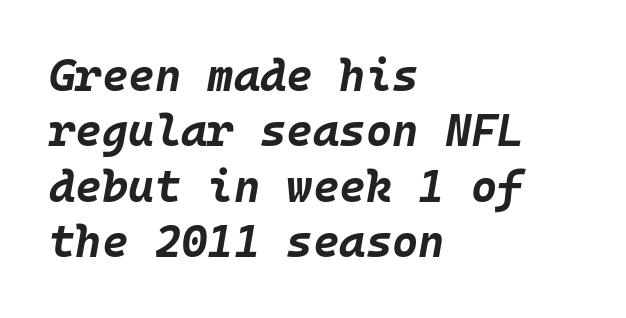
Q: Is the text bold? A: Yes.
Q: Is the text italic (slanted)? A: Yes, it leans right by about 10 degrees.
Q: Is the text underlined? A: No.
Q: How is the paragraph aligned? A: Left-aligned.
Q: Is the spacing between letters normal or unusually wide? A: Normal.
Q: Width (condensed, normal, or wide)? A: Normal.
Q: Stroke contrast? A: Low.
Q: x-height? A: Large.
Q: Monospaced? A: Yes.
